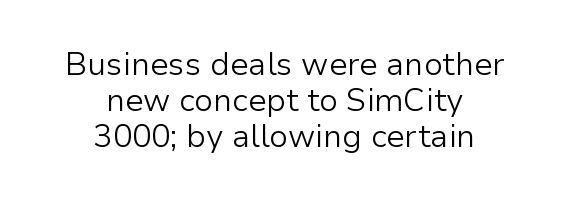
{"serif": "no", "italic": "no", "bold": "no", "weight": "light", "width": "normal", "stroke_contrast": "low", "x_height": "medium", "monospaced": "no", "underline": "no", "align": "center", "line_spacing": "tight", "line_spacing_ratio": 1.13, "letter_spacing": "normal", "letter_spacing_em": 0.0, "glyph_px": 32}
